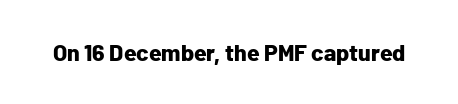
Q: Is the text bold? A: Yes.
Q: Is the text italic (slanted)? A: No, it is upright.
Q: Is the text underlined? A: No.
Q: Is the spacing between letters normal or unusually wide? A: Normal.
